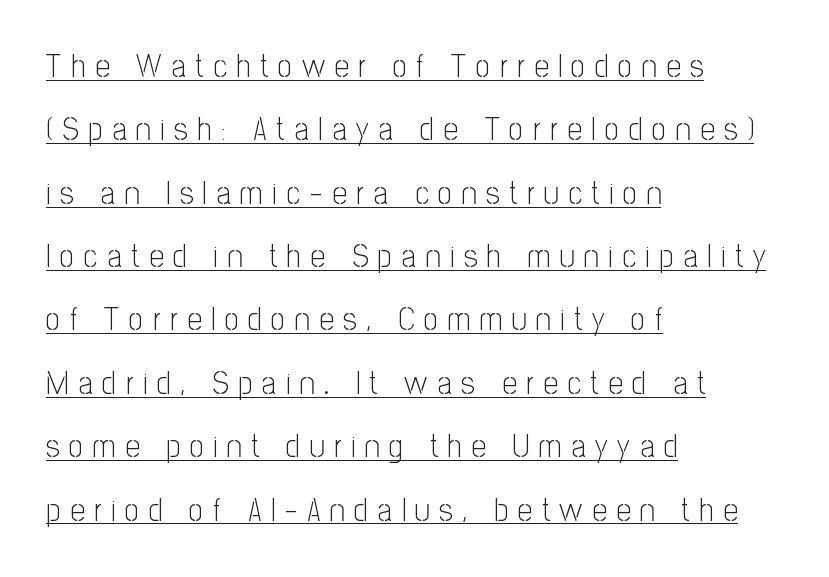
The image shows 32 px light, condensed sans-serif type, upright; set left-aligned, loose line spacing (1.98x), unusually wide letter spacing (+0.3 em), underlined; low stroke contrast and a medium x-height.
